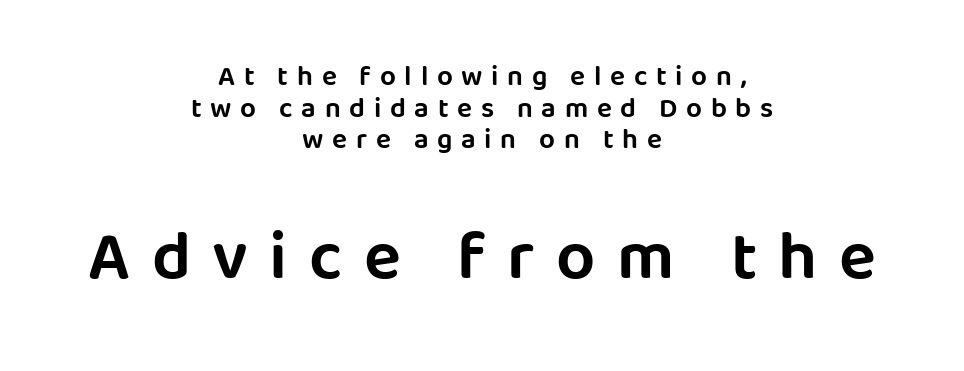
The image shows 69 px sans-serif type, upright; set centered, tight line spacing (1.13x), unusually wide letter spacing (+0.31 em), not underlined; the second (bottom) block is 2.46x larger; low stroke contrast and a large x-height.
